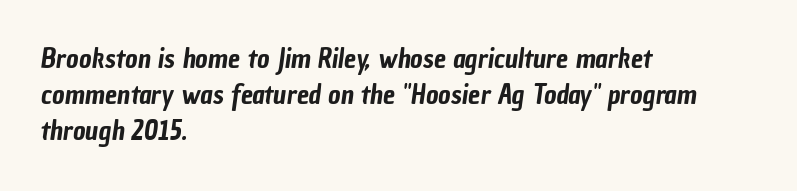
Is the block centered? No — it sits flush against the left margin. Regular leading. Any mark beneath the type? The region is blank. Between one letter and the next there's only the usual sliver of space.
